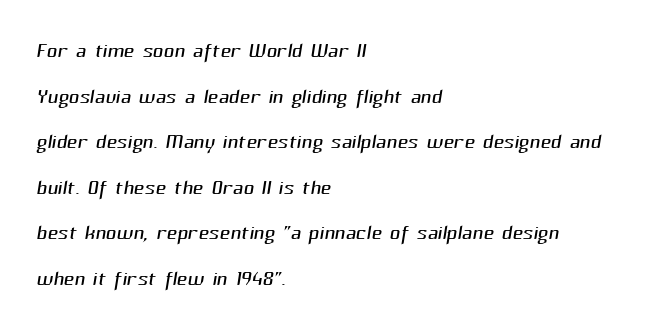
The lines sit at an ordinary, default distance from one another. The baseline area is clear. The glyphs in this specimen are sans serif. The letters sit at their default tracking, neither squeezed nor spread. The letters advance in unequal steps, a hallmark of proportional type. Stems here are at most as thick as an everyday book face.
